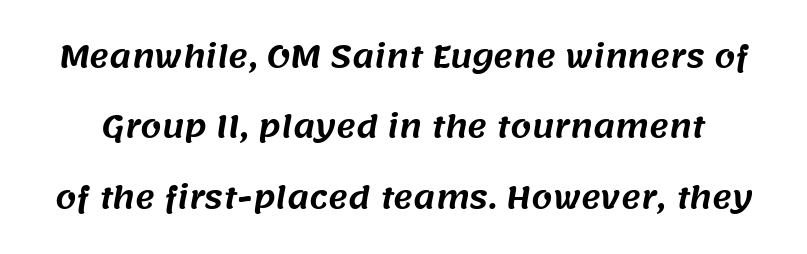
Whoever set this chose breathing room over compactness in the vertical rhythm. Character widths vary here, with narrow letters taking less room than wide ones. The face used here is a sans, in the tradition of grotesques and geometrics. The face used here is rendered with its standard letterfit.
